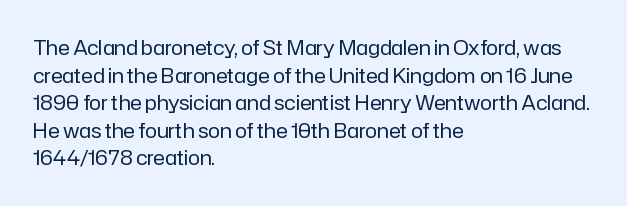
The image shows 20 px text type, upright; set left-aligned, normal line spacing (1.38x), normal letter spacing, not underlined.
